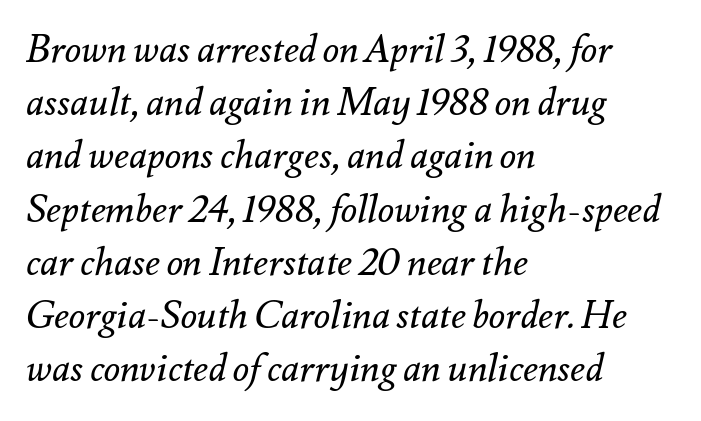
Q: Is the text bold? A: No.
Q: Is the text italic (slanted)? A: Yes, it leans right by about 12 degrees.
Q: Is the text underlined? A: No.
Q: How is the paragraph aligned? A: Left-aligned.
Q: Is the spacing between letters normal or unusually wide? A: Normal.
Q: Is the spacing between lines tight, normal or loose? A: Normal.
Q: Width (condensed, normal, or wide)? A: Normal.
Q: Stroke contrast? A: Medium.
Q: x-height? A: Small.
Q: Monospaced? A: No.
